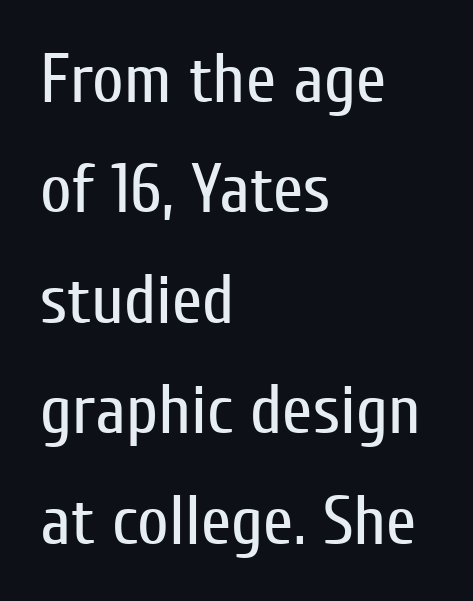
The image shows 69 px regular-weight, condensed sans-serif type, upright; set left-aligned, normal line spacing (1.6x), normal letter spacing, not underlined; low stroke contrast and a medium x-height.
